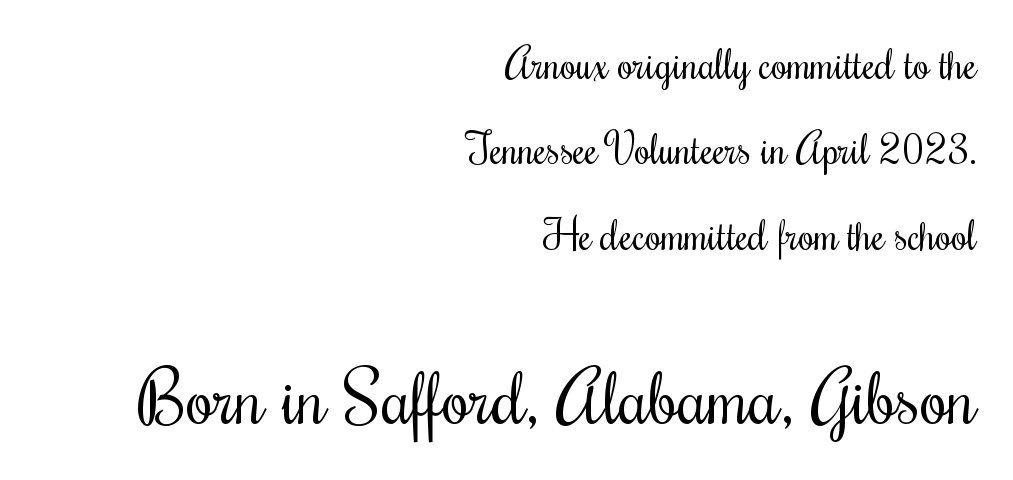
{"bold": "no", "weight": "regular", "width": "condensed", "stroke_contrast": "medium", "x_height": "small", "monospaced": "no", "underline": "no", "align": "right", "line_spacing": "loose", "line_spacing_ratio": 2.08, "letter_spacing": "normal", "letter_spacing_em": 0.0, "larger_block": "second", "size_ratio": 1.76, "glyph_px": 72}
